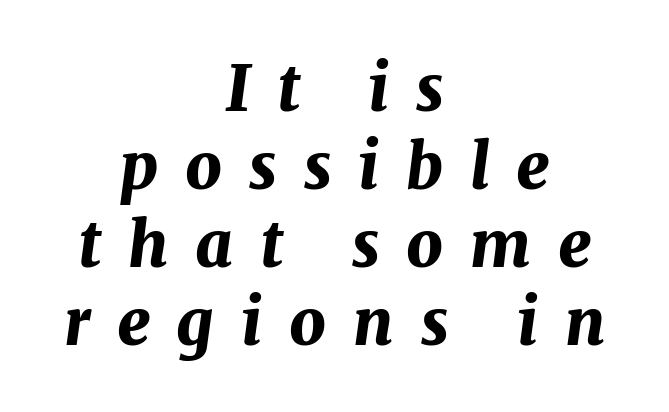
The letters advance in unequal steps, a hallmark of proportional type. The typesetter chose a symmetrical, centered arrangement here. Compared with an ordinary text face, these strokes are far heavier — a full bold. The font's italic variant was chosen for this text.
